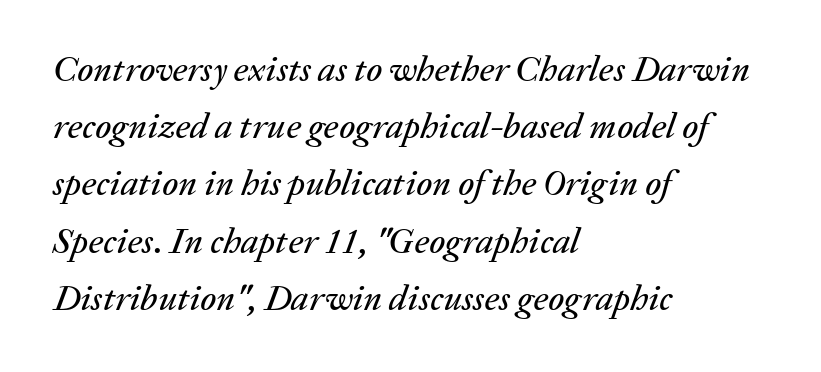
The image shows 36 px text type, italic (leaning right); set left-aligned, normal line spacing (1.59x), normal letter spacing, not underlined; low stroke contrast and a medium x-height.
